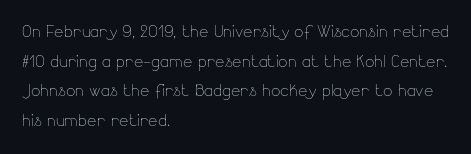
{"italic": "no", "bold": "no", "underline": "no", "align": "left", "line_spacing": "normal", "line_spacing_ratio": 1.35, "letter_spacing": "normal", "letter_spacing_em": 0.0, "glyph_px": 22}
